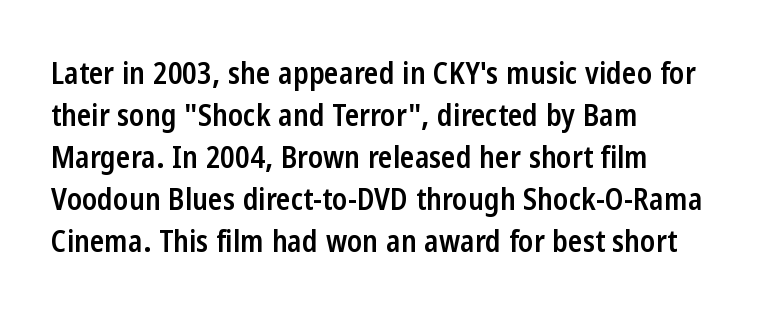
The image shows 30 px semibold, condensed sans-serif type, upright; set left-aligned, normal line spacing (1.4x), normal letter spacing, not underlined; low stroke contrast and a medium x-height.
